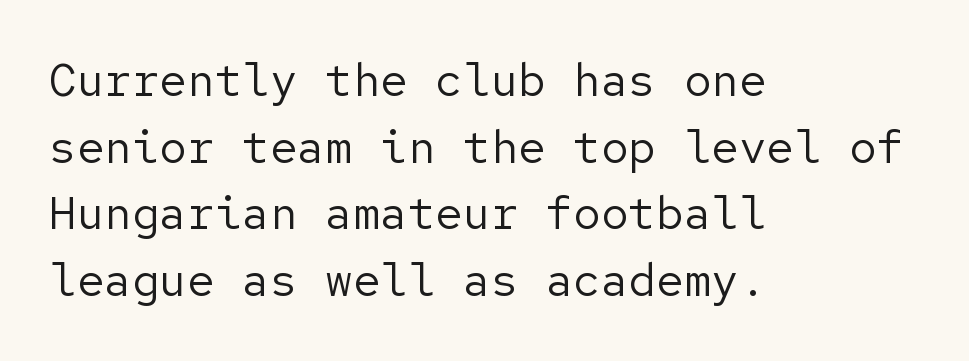
The image shows 46 px regular-weight sans-serif type, upright; set left-aligned, normal line spacing (1.45x), normal letter spacing, not underlined; low stroke contrast and a medium x-height.
